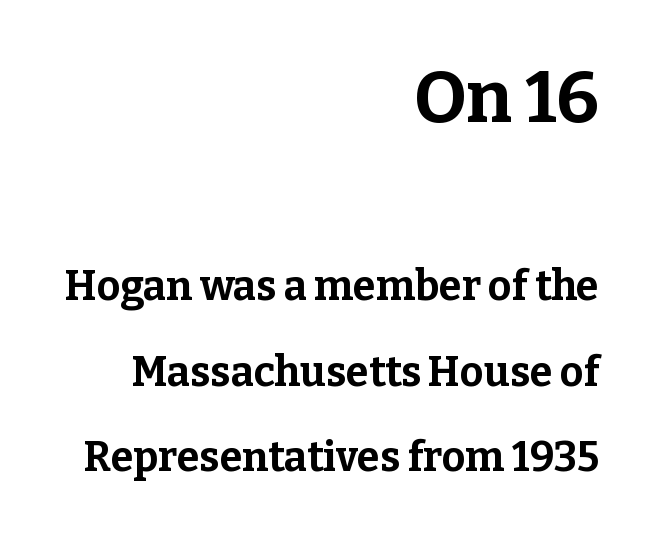
The image shows 72 px bold serif type, upright; set right-aligned, loose line spacing (2.08x), normal letter spacing, not underlined; the first (top) block is 1.76x larger; low stroke contrast and a medium x-height.
